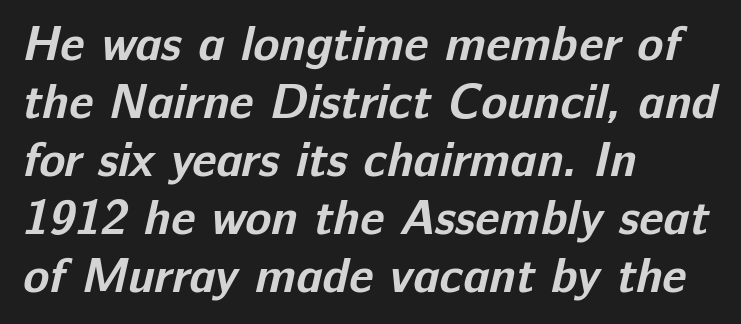
{"serif": "no", "bold": "yes", "weight": "bold", "width": "normal", "stroke_contrast": "low", "x_height": "medium", "monospaced": "no", "underline": "no", "align": "left", "line_spacing_ratio": 1.21, "letter_spacing": "normal", "letter_spacing_em": 0.0, "glyph_px": 48}
